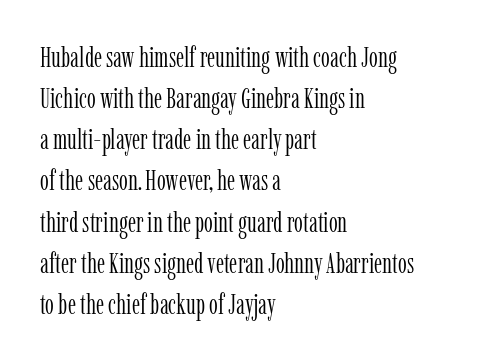
{"serif": "yes", "italic": "no", "bold": "no", "weight": "light", "width": "condensed", "stroke_contrast": "low", "x_height": "medium", "monospaced": "no", "underline": "no", "align": "left", "line_spacing": "normal", "line_spacing_ratio": 1.47, "letter_spacing": "normal", "letter_spacing_em": 0.0, "glyph_px": 28}
